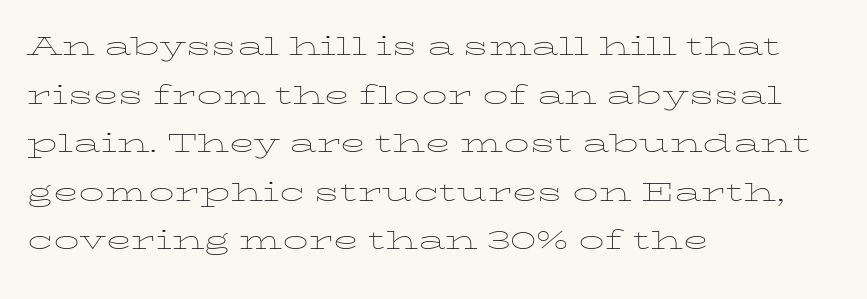
{"italic": "no", "bold": "no", "weight": "thin", "width": "wide", "stroke_contrast": "low", "x_height": "medium", "monospaced": "no", "underline": "no", "align": "left", "line_spacing": "normal", "line_spacing_ratio": 1.43, "letter_spacing": "normal", "letter_spacing_em": 0.0, "glyph_px": 34}
